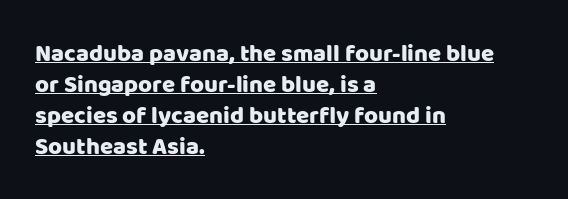
{"italic": "no", "underline": "yes", "align": "left", "line_spacing": "normal", "line_spacing_ratio": 1.29, "letter_spacing": "normal", "letter_spacing_em": 0.0, "glyph_px": 24}
